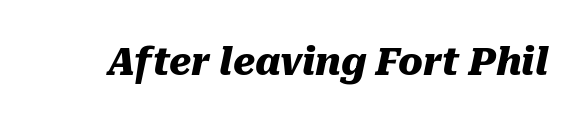
Q: Is the text bold? A: Yes.
Q: Is the text italic (slanted)? A: Yes, it leans right by about 10 degrees.
Q: Is the text underlined? A: No.
Q: Is the spacing between letters normal or unusually wide? A: Normal.
Q: Width (condensed, normal, or wide)? A: Normal.
Q: Stroke contrast? A: Medium.
Q: x-height? A: Medium.
Q: Monospaced? A: No.
